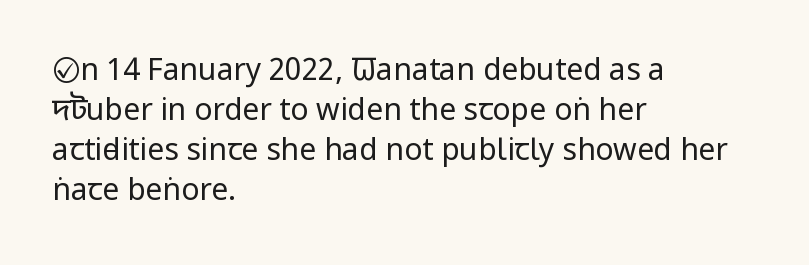
{"serif": "no", "italic": "no", "bold": "no", "weight": "regular", "width": "condensed", "stroke_contrast": "low", "x_height": "large", "monospaced": "no", "underline": "no", "align": "left", "line_spacing": "normal", "line_spacing_ratio": 1.33, "letter_spacing": "normal", "letter_spacing_em": 0.0, "glyph_px": 30}
